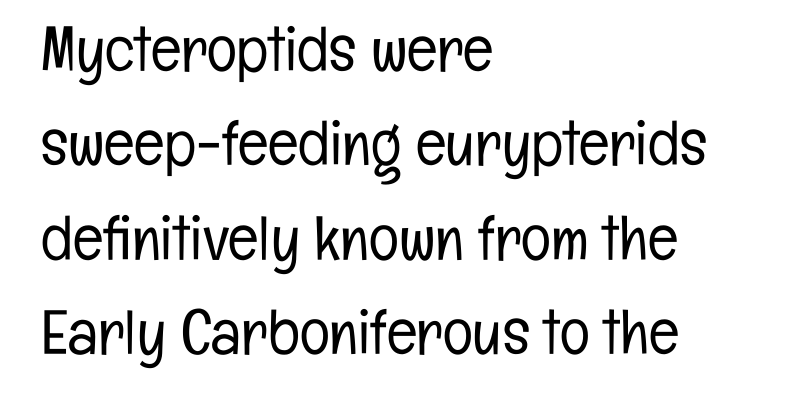
The image shows 63 px light, condensed sans-serif type, upright; set left-aligned, normal line spacing (1.5x), normal letter spacing, not underlined; low stroke contrast and a medium x-height.
